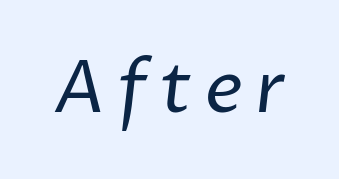
Descenders hang freely into open space. Character widths vary here, with narrow letters taking less room than wide ones. Each stroke keeps to a modest, everyday thickness or less. Serifs: no, the terminals of the letterforms are clean.
